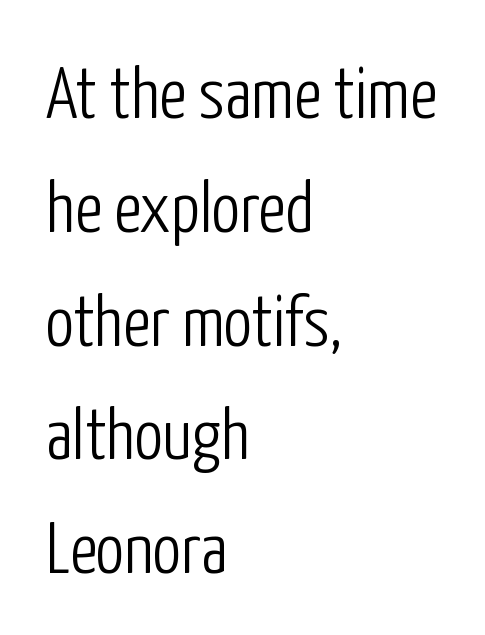
Q: Is the text bold? A: No.
Q: Is the text italic (slanted)? A: No, it is upright.
Q: Is the typeface a serif or a sans-serif typeface? A: Sans-serif.
Q: Is the text underlined? A: No.
Q: How is the paragraph aligned? A: Left-aligned.
Q: Is the spacing between letters normal or unusually wide? A: Normal.
Q: Is the spacing between lines tight, normal or loose? A: Normal.
Q: Width (condensed, normal, or wide)? A: Condensed.
Q: Stroke contrast? A: Low.
Q: x-height? A: Medium.
Q: Monospaced? A: No.
